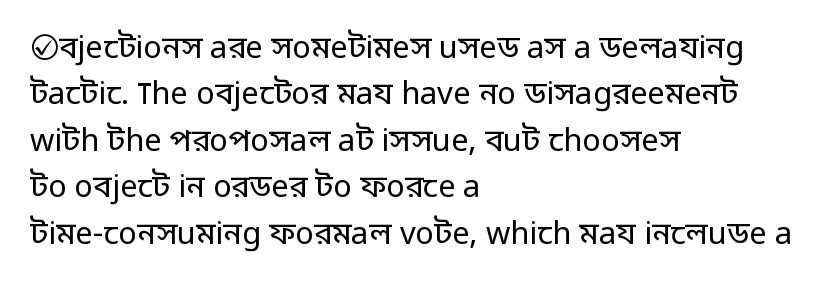
Q: Is the text bold? A: No.
Q: Is the text italic (slanted)? A: No, it is upright.
Q: Is the typeface a serif or a sans-serif typeface? A: Sans-serif.
Q: Is the text underlined? A: No.
Q: How is the paragraph aligned? A: Left-aligned.
Q: Is the spacing between letters normal or unusually wide? A: Normal.
Q: Is the spacing between lines tight, normal or loose? A: Normal.
Q: Width (condensed, normal, or wide)? A: Normal.
Q: Stroke contrast? A: Low.
Q: x-height? A: Medium.
Q: Monospaced? A: No.
